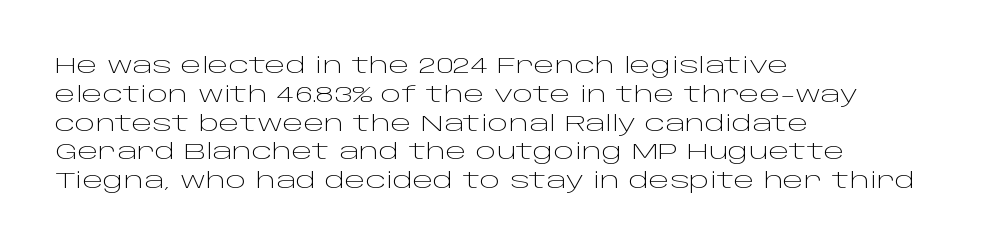
{"italic": "no", "bold": "no", "underline": "no", "align": "left", "line_spacing": "normal", "line_spacing_ratio": 1.31, "letter_spacing": "normal", "letter_spacing_em": 0.0, "glyph_px": 22}
